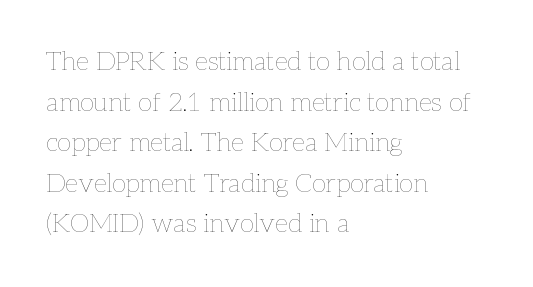
The image shows 26 px text type, upright; set left-aligned, normal line spacing (1.56x), normal letter spacing, not underlined.
